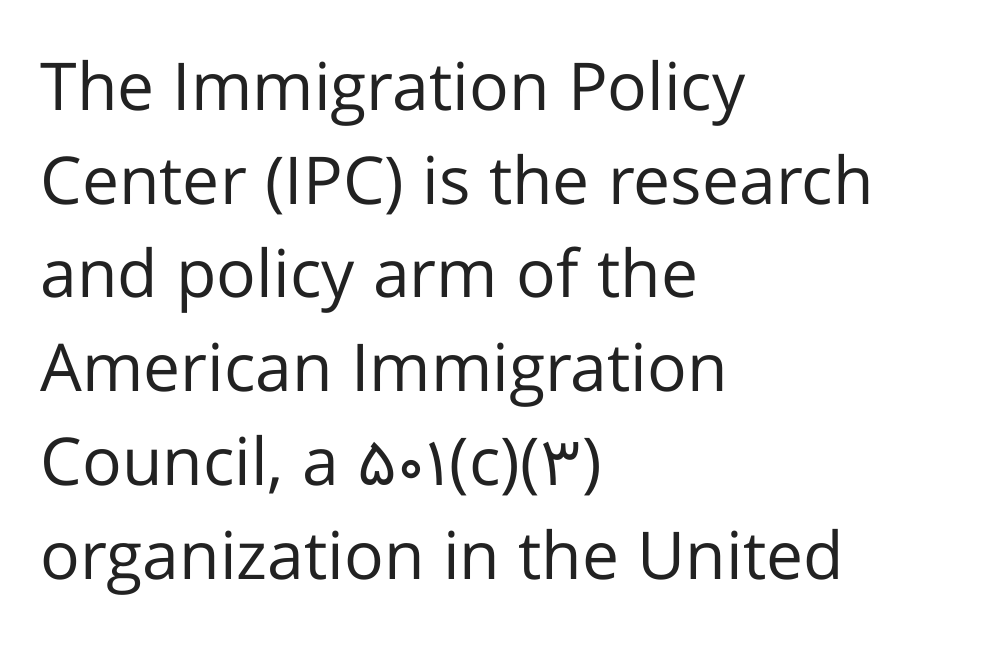
The image shows 66 px regular-weight sans-serif type, upright; set left-aligned, normal line spacing (1.42x), normal letter spacing, not underlined; low stroke contrast and a medium x-height.
